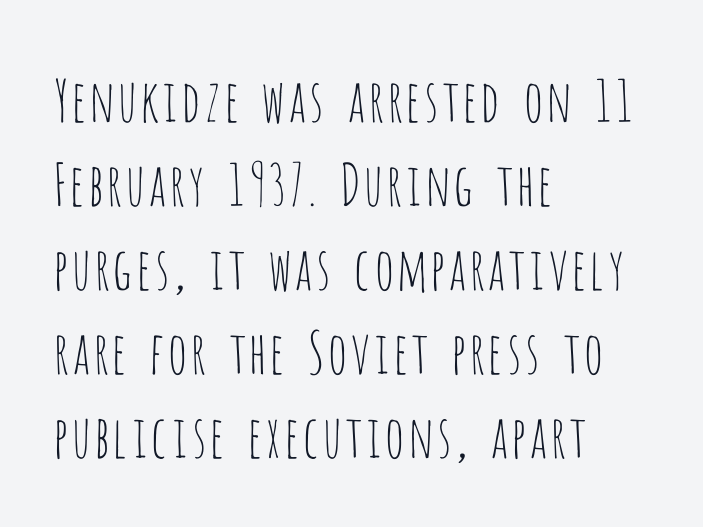
Q: Is the text bold? A: No.
Q: Is the text italic (slanted)? A: No, it is upright.
Q: Is the typeface a serif or a sans-serif typeface? A: Sans-serif.
Q: Is the text underlined? A: No.
Q: How is the paragraph aligned? A: Left-aligned.
Q: Is the spacing between letters normal or unusually wide? A: Normal.
Q: Is the spacing between lines tight, normal or loose? A: Normal.
Q: Width (condensed, normal, or wide)? A: Condensed.
Q: Stroke contrast? A: Low.
Q: x-height? A: Large.
Q: Monospaced? A: No.
